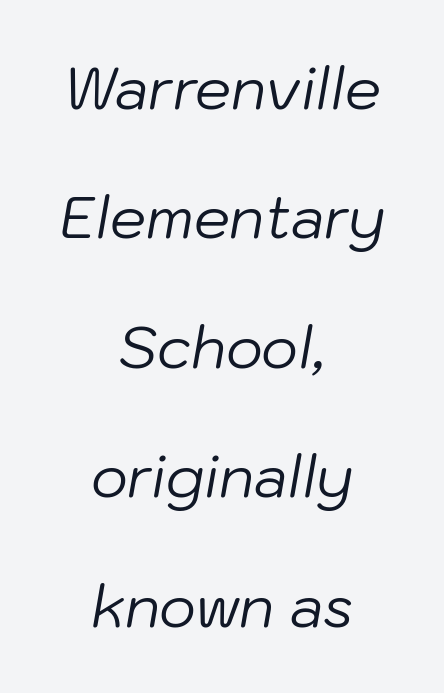
Q: Is the text bold? A: No.
Q: Is the text italic (slanted)? A: Yes, it leans right by about 10 degrees.
Q: Is the text underlined? A: No.
Q: How is the paragraph aligned? A: Centered.
Q: Is the spacing between letters normal or unusually wide? A: Normal.
Q: Is the spacing between lines tight, normal or loose? A: Loose.
Q: Width (condensed, normal, or wide)? A: Normal.
Q: Stroke contrast? A: Low.
Q: x-height? A: Medium.
Q: Monospaced? A: No.
